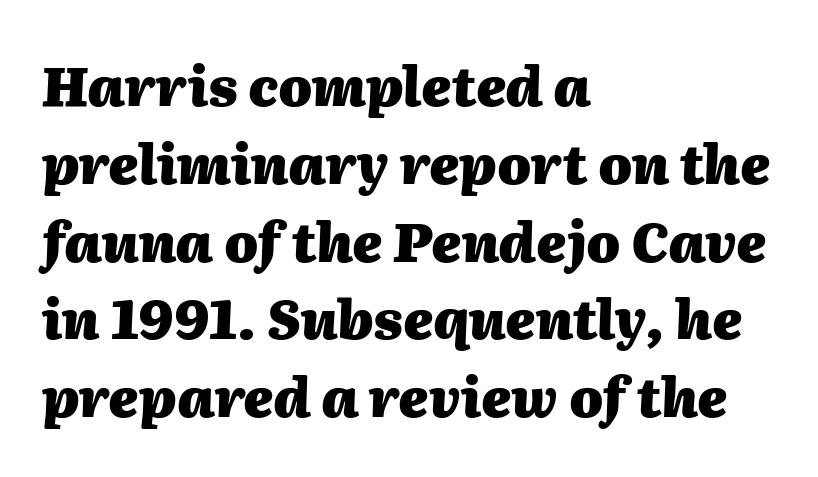
{"italic": "yes", "lean": "right", "slant_degrees": 2, "bold": "yes", "weight": "heavy", "width": "normal", "stroke_contrast": "medium", "x_height": "medium", "monospaced": "no", "underline": "no", "align": "left", "line_spacing": "normal", "line_spacing_ratio": 1.44, "letter_spacing": "normal", "letter_spacing_em": 0.0, "glyph_px": 54}
